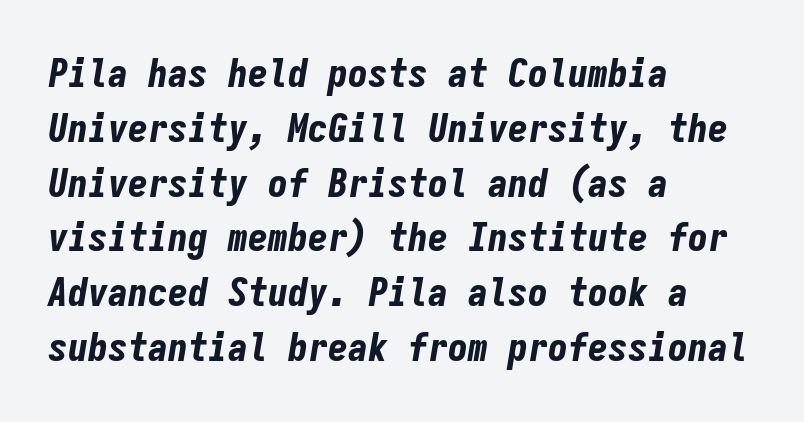
{"italic": "yes", "lean": "right", "slant_degrees": 9, "bold": "yes", "weight": "bold", "width": "condensed", "stroke_contrast": "low", "x_height": "medium", "monospaced": "yes", "underline": "no", "align": "left", "line_spacing": "normal", "line_spacing_ratio": 1.37, "letter_spacing": "normal", "letter_spacing_em": 0.0, "glyph_px": 40}
